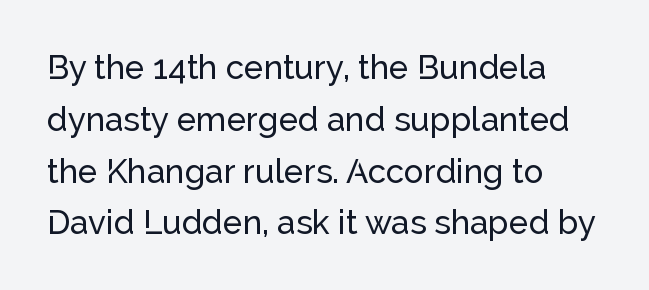
The image shows 33 px sans-serif type, upright; set left-aligned, normal line spacing (1.57x), normal letter spacing, not underlined; low stroke contrast and a medium x-height.
